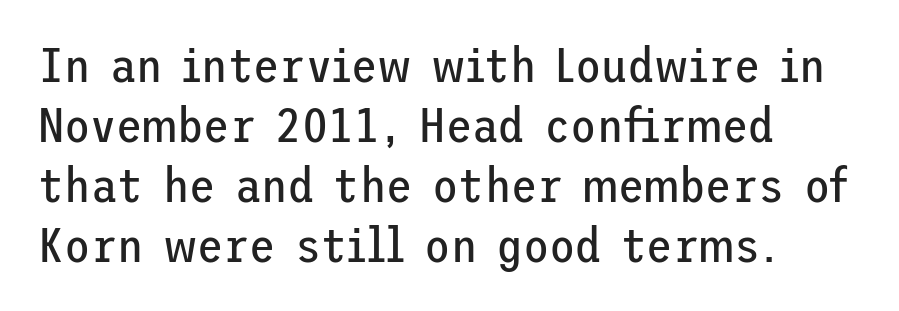
The image shows 48 px regular-weight sans-serif type, upright; set left-aligned, normal line spacing (1.25x), normal letter spacing, not underlined; low stroke contrast and a medium x-height.
